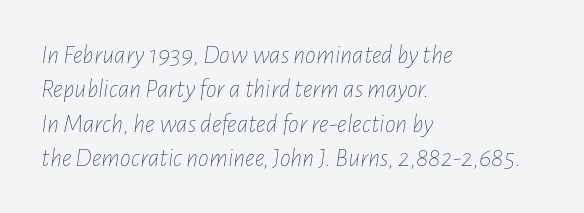
The image shows 27 px text type, italic (leaning right); set left-aligned, normal line spacing (1.27x), normal letter spacing, not underlined.
